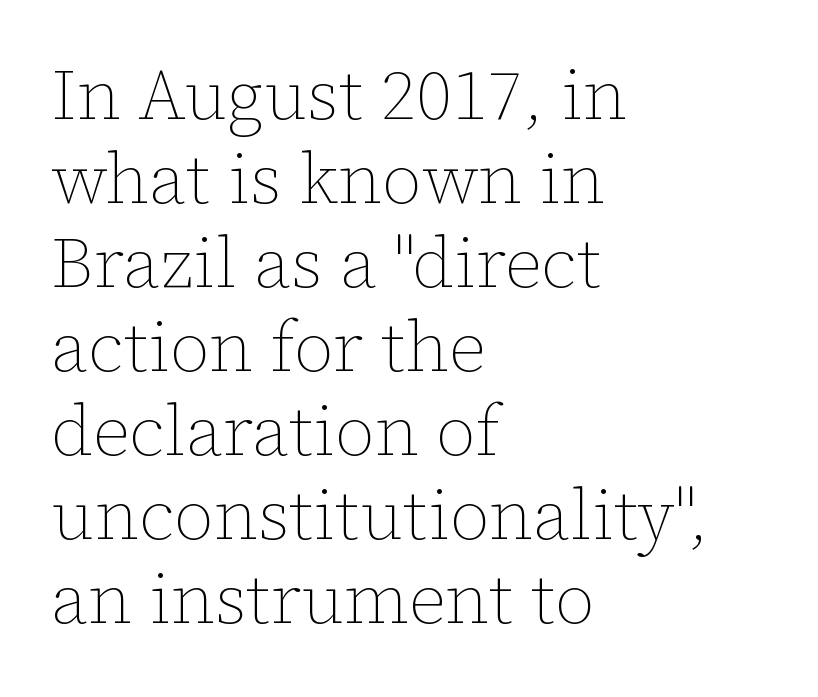
The image shows 70 px thin type, upright; set left-aligned, line spacing 1.2x, normal letter spacing, not underlined; low stroke contrast and a medium x-height.
